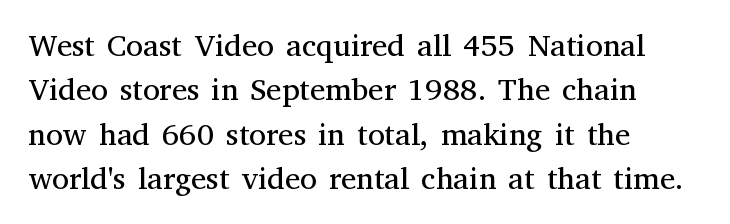
The image shows 31 px regular-weight serif type, upright; set left-aligned, normal line spacing (1.43x), normal letter spacing, not underlined; medium stroke contrast and a medium x-height.
